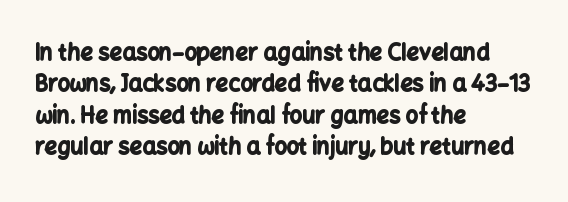
The image shows 22 px bold type, upright; set left-aligned, normal line spacing (1.43x), normal letter spacing, not underlined.
